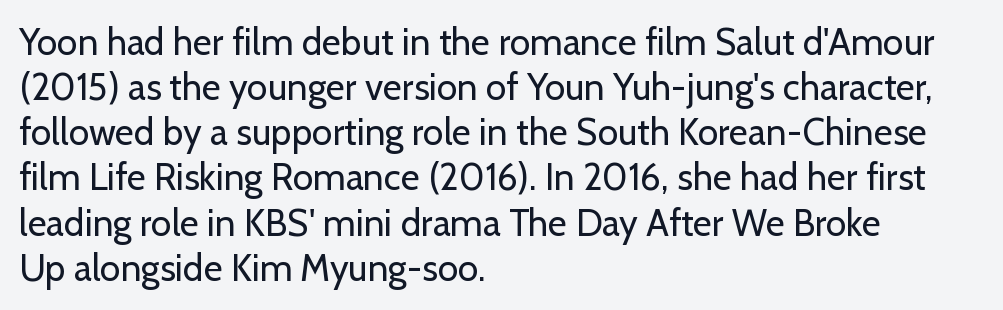
{"serif": "no", "italic": "no", "bold": "no", "weight": "regular", "width": "normal", "stroke_contrast": "low", "x_height": "medium", "monospaced": "no", "underline": "no", "align": "left", "line_spacing_ratio": 1.22, "letter_spacing": "normal", "letter_spacing_em": 0.0, "glyph_px": 37}
